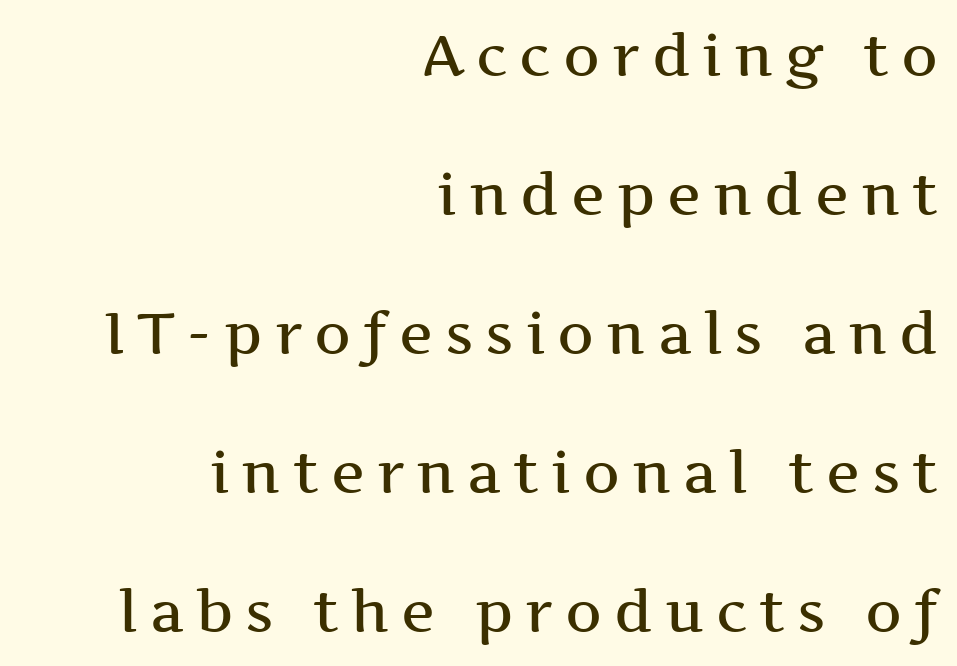
{"serif": "yes", "italic": "no", "bold": "semi", "weight": "semibold", "width": "wide", "stroke_contrast": "medium", "x_height": "medium", "monospaced": "no", "underline": "no", "align": "right", "line_spacing": "loose", "line_spacing_ratio": 2.44, "letter_spacing": "wide", "letter_spacing_em": 0.21, "glyph_px": 57}
